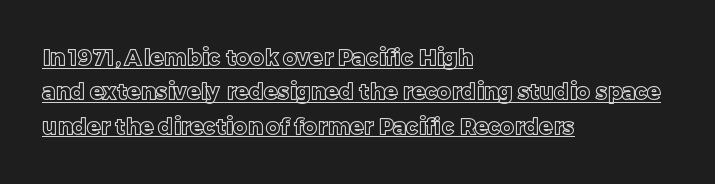
What's the leading like? Ordinary, nothing unusual. This rendering leaves character spacing at its baseline value. A classic flush-left, rag-right setting is used for this passage. The face used here appears with an underline applied. Designer's note — italics off, roman on.
